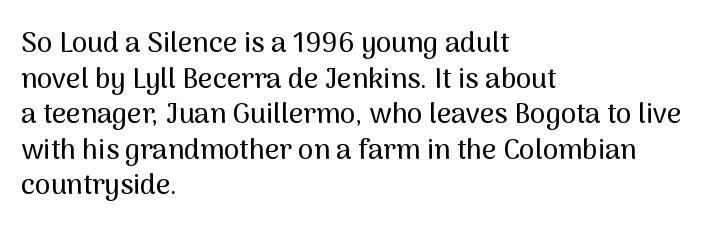
Designer's note — italics off, roman on. Notice how the passage keeps a crisp vertical edge on the left only. The strip under each line holds only bare page. Serifs: no, the terminals of the letterforms are clean. Summary of vertical rhythm: regular, with standard interline spacing. This sample has the flowing, uneven cadence of proportional lettering.
